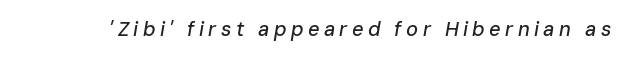
Q: Is the text italic (slanted)? A: Yes, it leans right by about 10 degrees.
Q: Is the text underlined? A: No.
Q: Is the spacing between letters normal or unusually wide? A: Unusually wide.
